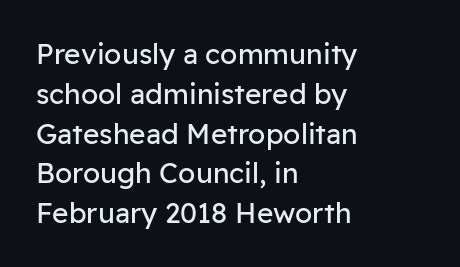
The lines sit at an ordinary, default distance from one another. This is roman type, the default non-slanted kind. You can tell from the bare stems that sans-serif type was used. Beneath every word, the page is bare.
